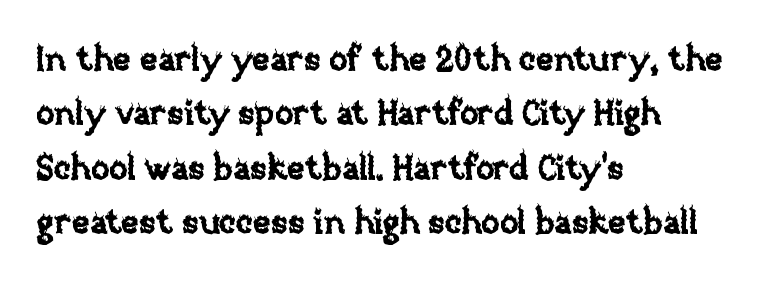
Q: Is the text italic (slanted)? A: No, it is upright.
Q: Is the text underlined? A: No.
Q: How is the paragraph aligned? A: Left-aligned.
Q: Is the spacing between letters normal or unusually wide? A: Normal.
Q: Is the spacing between lines tight, normal or loose? A: Normal.
Q: Width (condensed, normal, or wide)? A: Normal.
Q: Stroke contrast? A: Low.
Q: x-height? A: Large.
Q: Monospaced? A: No.
